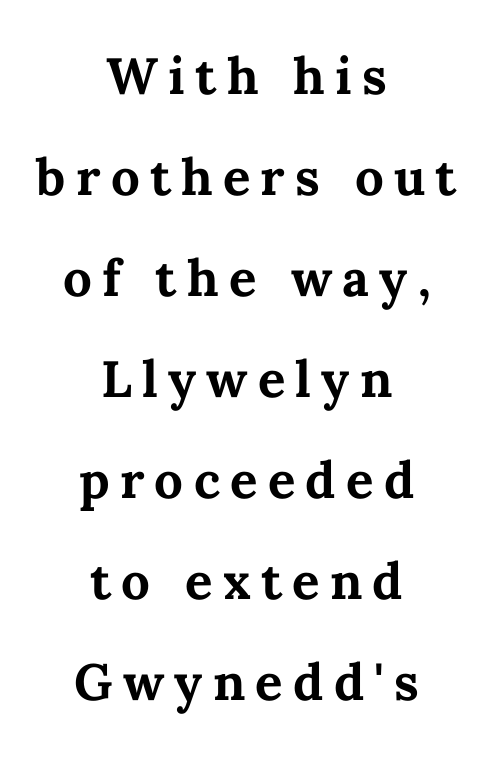
The image shows 51 px bold type, upright; set centered, loose line spacing (1.98x), unusually wide letter spacing (+0.2 em), not underlined; medium stroke contrast and a medium x-height.
